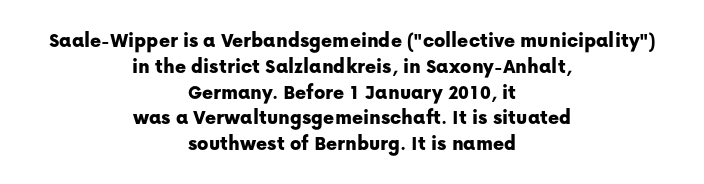
{"italic": "no", "underline": "no", "align": "center", "line_spacing_ratio": 1.23, "letter_spacing": "normal", "letter_spacing_em": 0.0, "glyph_px": 21}
